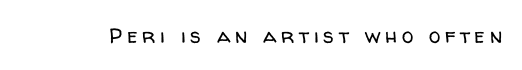
{"italic": "no", "bold": "no", "underline": "no", "letter_spacing": "wide", "letter_spacing_em": 0.22, "glyph_px": 21}
